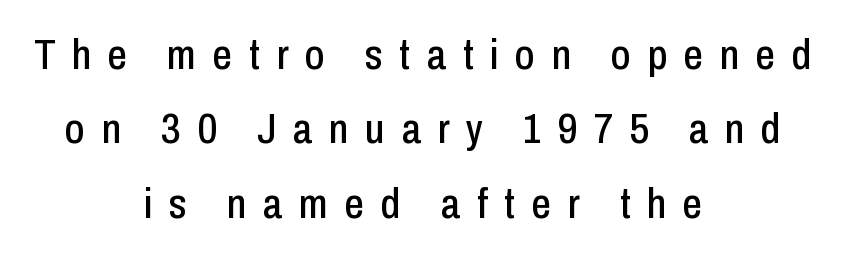
Which margin do the lines hug? Neither — every line sits in the middle. No italicization has been applied; the sample stays upright. In terms of letterform style, serifs are entirely absent. Unmarked baselines from the first word to the last.
